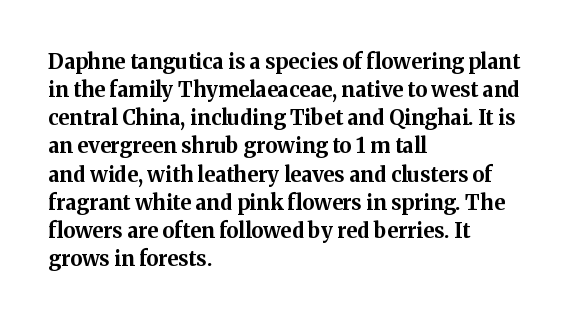
Anything drawn beneath the words? Only blank space. Evenly set lines give the paragraph a standard silhouette. In CSS terms this would be text-align: left. The font's upright variant was chosen for this text. Strokes here are thick enough to call this a true bold.
